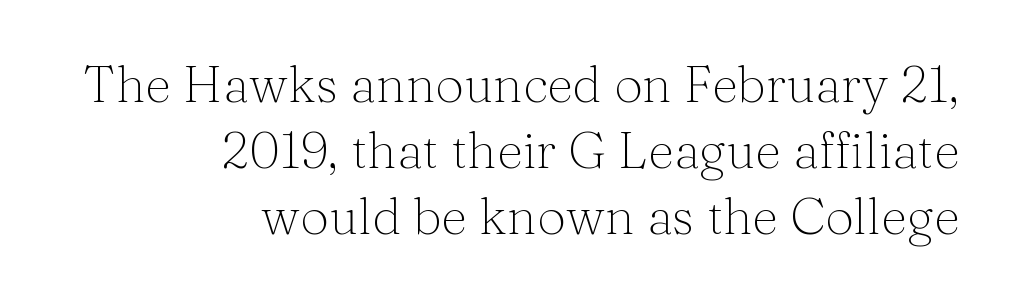
Q: Is the text bold? A: No.
Q: Is the text italic (slanted)? A: No, it is upright.
Q: Is the typeface a serif or a sans-serif typeface? A: Serif.
Q: Is the text underlined? A: No.
Q: How is the paragraph aligned? A: Right-aligned.
Q: Is the spacing between letters normal or unusually wide? A: Normal.
Q: Is the spacing between lines tight, normal or loose? A: Normal.
Q: Width (condensed, normal, or wide)? A: Normal.
Q: Stroke contrast? A: Medium.
Q: x-height? A: Medium.
Q: Monospaced? A: No.
